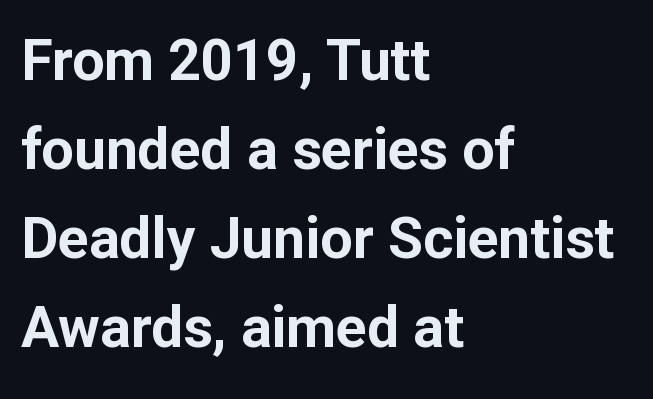
{"serif": "no", "italic": "no", "bold": "yes", "weight": "bold", "width": "normal", "stroke_contrast": "low", "x_height": "medium", "monospaced": "no", "underline": "no", "align": "left", "line_spacing": "normal", "line_spacing_ratio": 1.56, "letter_spacing": "normal", "letter_spacing_em": 0.0, "glyph_px": 57}
